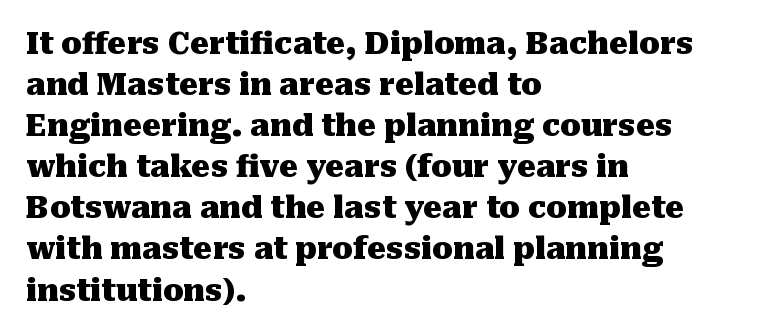
The image shows 30 px heavy serif type, upright; set left-aligned, normal line spacing (1.37x), normal letter spacing, not underlined; medium stroke contrast and a medium x-height.
